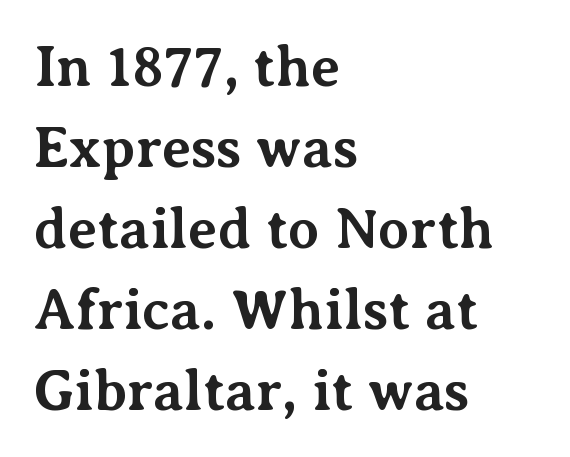
Is there any slant? The stems are plumb. Whoever set this chose a conventional vertical rhythm. The string is rendered with underlining switched off. There is no visible air inserted between adjacent glyphs. The characters display serif detailing at their extremities. Looks like regular typesetting: each glyph gets only the width it needs.
